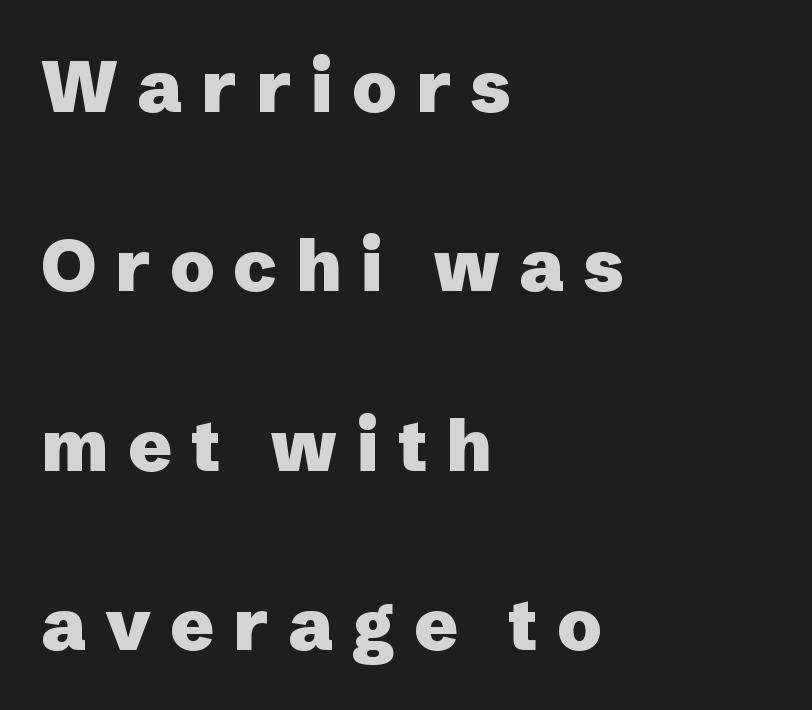
Honestly, the letter spacing is so wide it's the main thing you notice. Serifs: no, the terminals of the letterforms are clean. Compared with a centered layout, this one pins lines to the left instead. The gap between lines stays unmarked.
